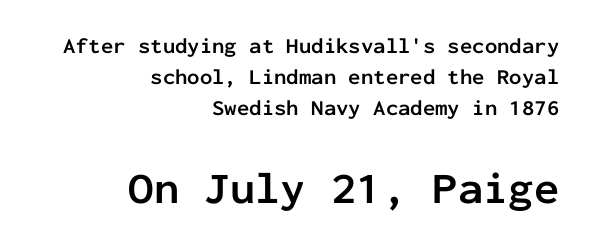
Q: Is the text bold? A: Yes.
Q: Is the text italic (slanted)? A: No, it is upright.
Q: Is the typeface a serif or a sans-serif typeface? A: Sans-serif.
Q: Is the text underlined? A: No.
Q: How is the paragraph aligned? A: Right-aligned.
Q: Is the spacing between letters normal or unusually wide? A: Normal.
Q: Is the spacing between lines tight, normal or loose? A: Normal.
Q: Which block of text is set in a larger size, the first (top) or the second (bottom)? A: The second (bottom) one.
Q: Width (condensed, normal, or wide)? A: Normal.
Q: Stroke contrast? A: Low.
Q: x-height? A: Medium.
Q: Monospaced? A: Yes.
